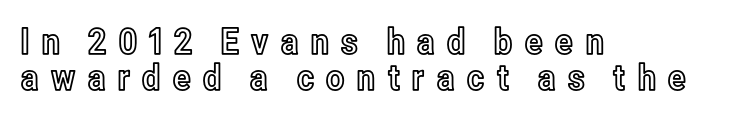
A roman cut, with each character standing at attention. Caption: expanded tracking, letters set apart. Anything drawn beneath the words? Only blank space. Caption: multi-line text, flush left, ragged right. Rows of type sit shoulder to shoulder in the vertical direction. The letters advance in unequal steps, a hallmark of proportional type.
